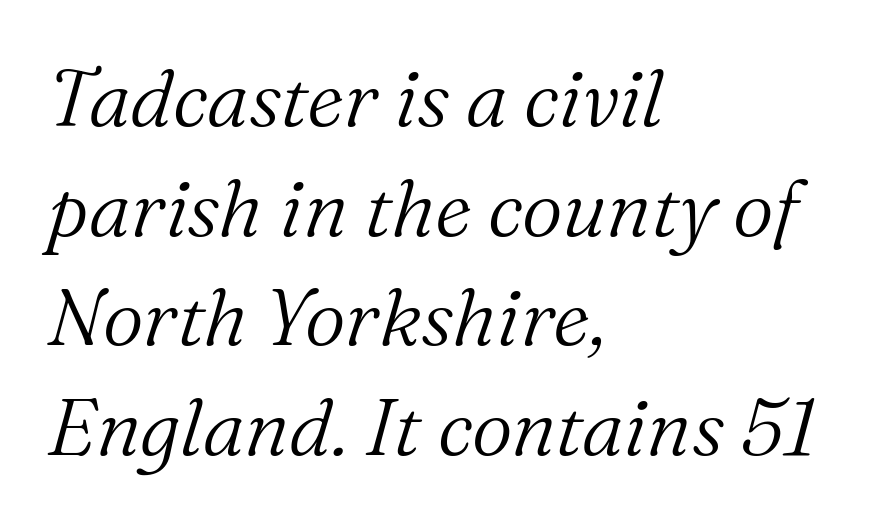
Q: Is the text bold? A: No.
Q: Is the text italic (slanted)? A: Yes, it leans right by about 16 degrees.
Q: Is the typeface a serif or a sans-serif typeface? A: Serif.
Q: Is the text underlined? A: No.
Q: How is the paragraph aligned? A: Left-aligned.
Q: Is the spacing between letters normal or unusually wide? A: Normal.
Q: Is the spacing between lines tight, normal or loose? A: Normal.
Q: Width (condensed, normal, or wide)? A: Normal.
Q: Stroke contrast? A: Medium.
Q: x-height? A: Medium.
Q: Monospaced? A: No.
